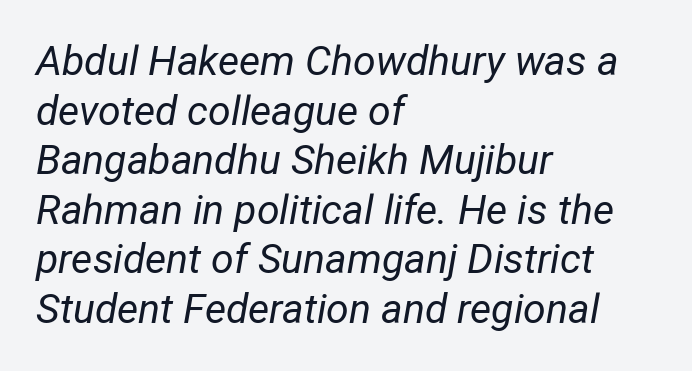
The image shows 41 px regular-weight, condensed type, italic (leaning right); set left-aligned, line spacing 1.21x, normal letter spacing, not underlined; low stroke contrast and a medium x-height.
